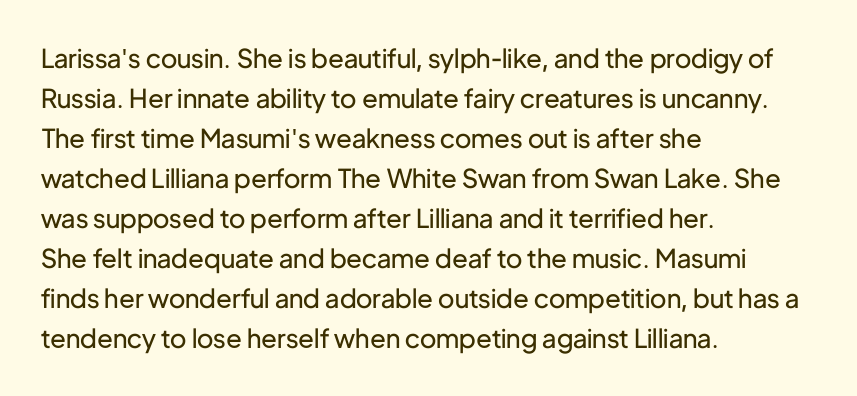
The image shows 26 px text type, upright; set left-aligned, normal line spacing (1.54x), normal letter spacing, not underlined.
